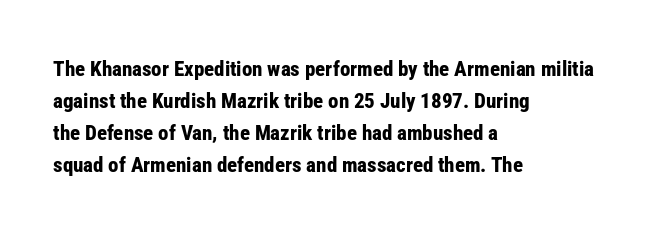
Q: Is the text bold? A: Yes.
Q: Is the text italic (slanted)? A: No, it is upright.
Q: Is the text underlined? A: No.
Q: How is the paragraph aligned? A: Left-aligned.
Q: Is the spacing between letters normal or unusually wide? A: Normal.
Q: Is the spacing between lines tight, normal or loose? A: Normal.
